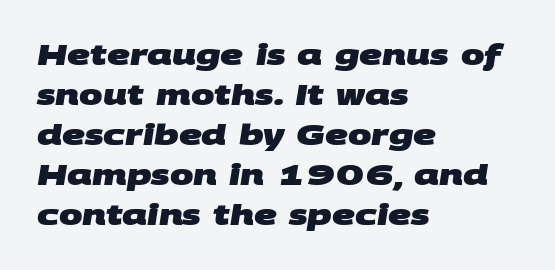
Q: Is the text bold? A: Yes.
Q: Is the typeface a serif or a sans-serif typeface? A: Sans-serif.
Q: Is the text underlined? A: No.
Q: How is the paragraph aligned? A: Left-aligned.
Q: Is the spacing between letters normal or unusually wide? A: Normal.
Q: Is the spacing between lines tight, normal or loose? A: Normal.
Q: Width (condensed, normal, or wide)? A: Wide.
Q: Stroke contrast? A: Medium.
Q: x-height? A: Large.
Q: Monospaced? A: No.
